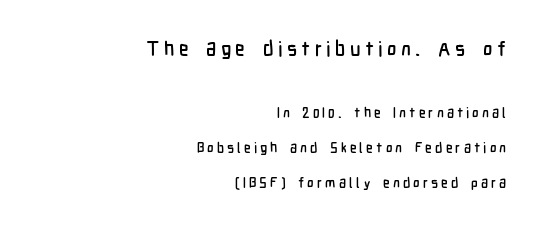
Observe the wide spacing: letters keep a clear distance from each other. Regarding leading, the lines here are spaced well apart. This is roman type, the default non-slanted kind. The initial chunk of copy outweighs the following chunk in type size. No word sits above an underline. These lines are set flush right with a ragged left edge.
